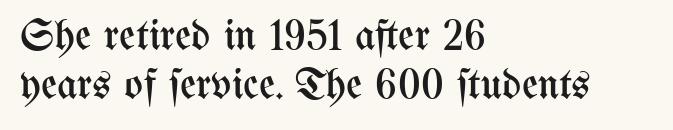
The image shows 44 px regular-weight, condensed type, upright; set left-aligned, tight line spacing (1.12x), normal letter spacing, not underlined; medium stroke contrast and a medium x-height.
